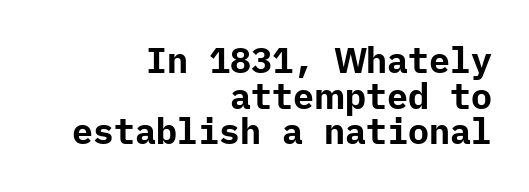
The image shows 35 px bold sans-serif type, upright; set right-aligned, tight line spacing (1.02x), normal letter spacing, not underlined; low stroke contrast and a medium x-height.
